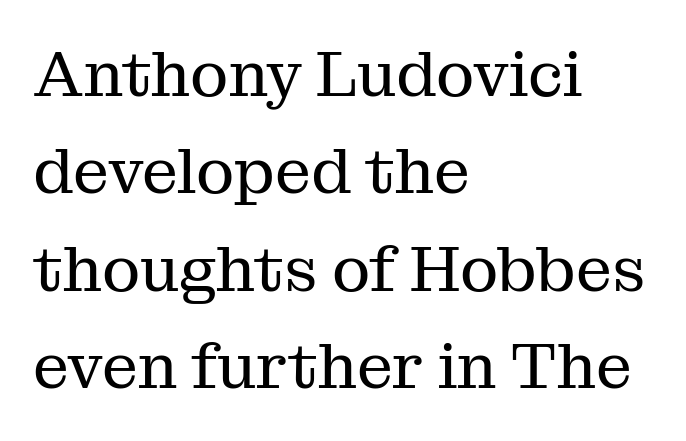
Characters follow at the spacing the type designer built in. Note: serifs present on the glyphs. The face looks like a standard text weight, possibly lighter. The setting favours the left margin, as ordinary paragraphs usually do. Every character sits straight up, as roman type does.
